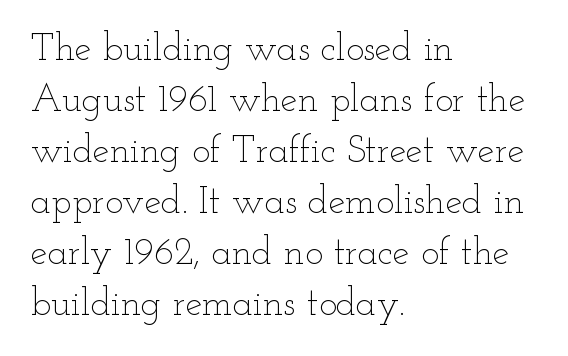
The image shows 38 px thin, wide type, upright; set left-aligned, normal line spacing (1.34x), normal letter spacing, not underlined; low stroke contrast and a small x-height.
